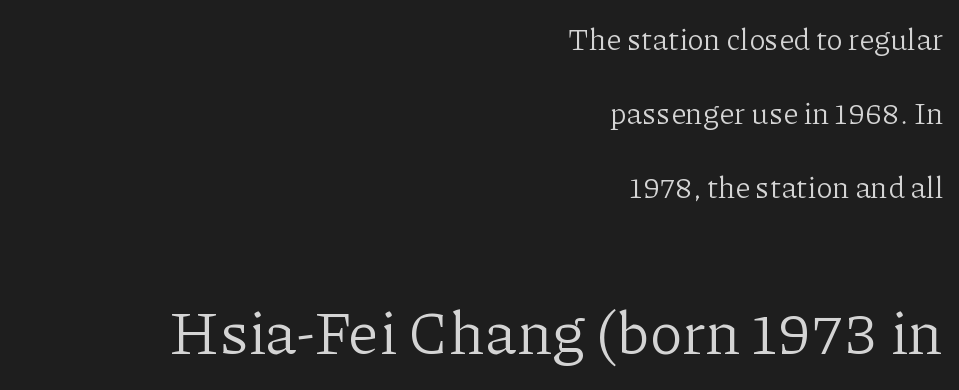
The image shows 61 px light serif type, upright; set right-aligned, loose line spacing (2.46x), normal letter spacing, not underlined; the second (bottom) block is 2.03x larger; low stroke contrast and a medium x-height.
